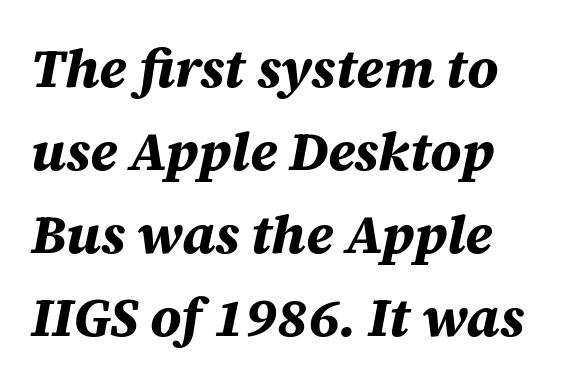
{"italic": "yes", "lean": "right", "slant_degrees": 12, "bold": "yes", "weight": "bold", "width": "normal", "stroke_contrast": "medium", "x_height": "large", "monospaced": "no", "underline": "no", "align": "left", "line_spacing": "normal", "line_spacing_ratio": 1.54, "letter_spacing": "normal", "letter_spacing_em": 0.0, "glyph_px": 54}
